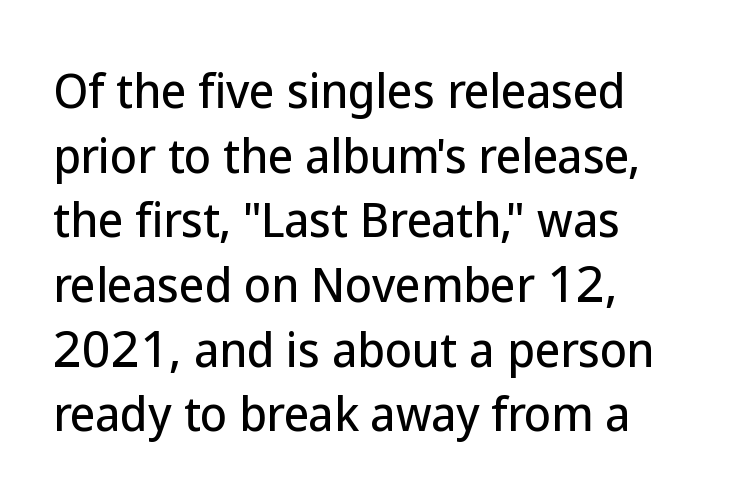
The image shows 44 px sans-serif type, upright; set left-aligned, normal line spacing (1.47x), normal letter spacing, not underlined; low stroke contrast and a medium x-height.
